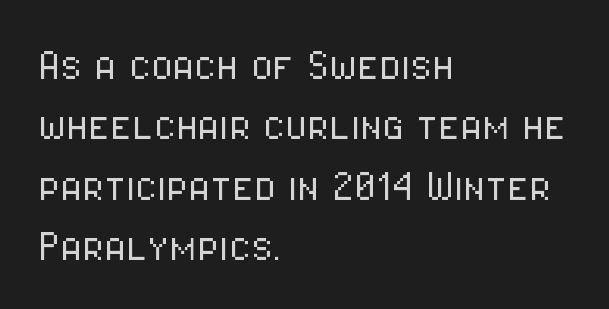
{"serif": "no", "italic": "no", "bold": "no", "weight": "light", "width": "condensed", "stroke_contrast": "low", "x_height": "medium", "monospaced": "no", "underline": "no", "align": "left", "line_spacing_ratio": 1.21, "letter_spacing": "normal", "letter_spacing_em": 0.0, "glyph_px": 50}
